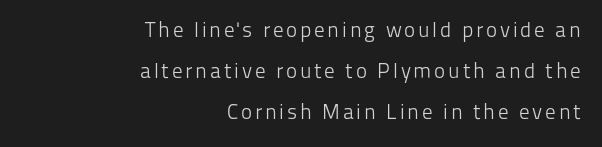
Q: Is the text bold? A: No.
Q: Is the text italic (slanted)? A: No, it is upright.
Q: Is the text underlined? A: No.
Q: How is the paragraph aligned? A: Right-aligned.
Q: Is the spacing between lines tight, normal or loose? A: Loose.
